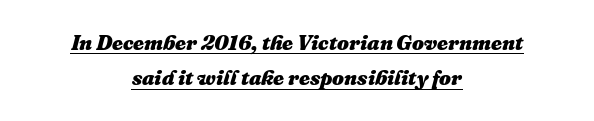
The image shows 21 px bold type, italic (leaning right); set centered, normal line spacing (1.69x), normal letter spacing, underlined.
